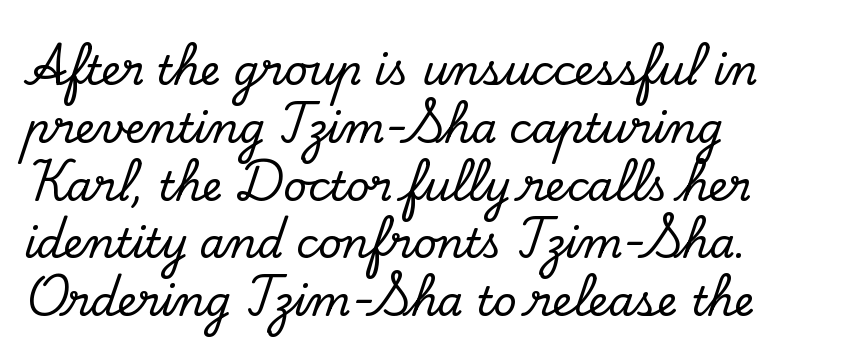
The ragged edge is on the right, which tells us the setting is flush left. Line spacing here is normal. The space directly below the letters is spotless. The passage shown is typed in a proportional face where columns would drift.
